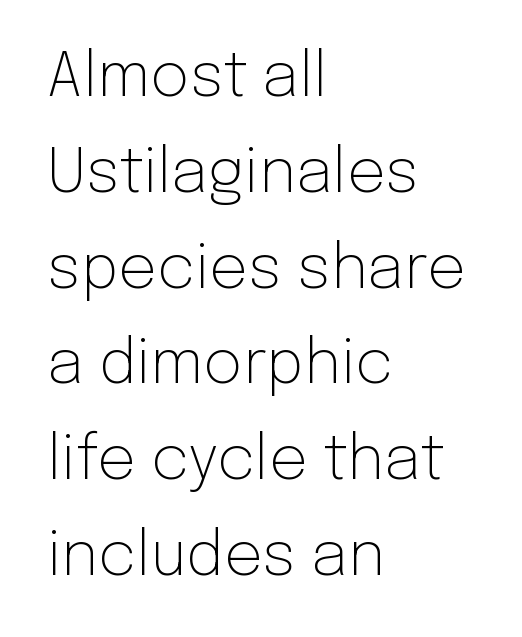
The image shows 61 px light sans-serif type, upright; set left-aligned, normal line spacing (1.57x), normal letter spacing, not underlined; low stroke contrast and a medium x-height.
